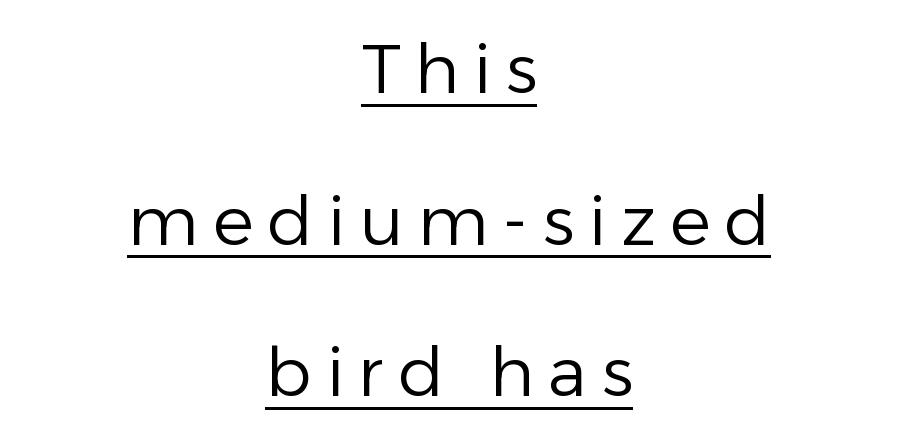
You could fit nearly another row in the gap between these rows. Each word looks stretched out because of the extra space between its letters. Like a heading marked for emphasis, these lines bear an underscore. This sample has the flowing, uneven cadence of proportional lettering.
